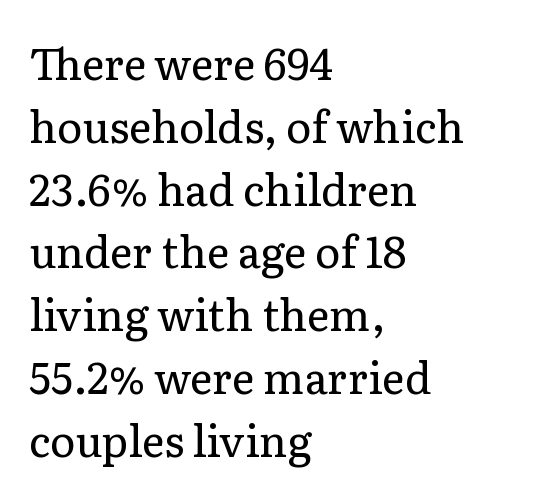
The image shows 43 px regular-weight serif type, upright; set left-aligned, normal line spacing (1.46x), normal letter spacing, not underlined; low stroke contrast and a medium x-height.
